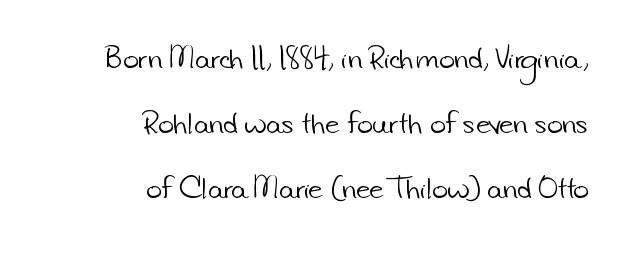
Here the glyphs are tracked normally, forming tight word shapes. Nothing heavy about these letters — not bold at all. Does the leading feel generous? Absolutely, it's lavish. The ragged edge is on the left, which tells us the setting is flush right. Has an underline been added? It has not.
